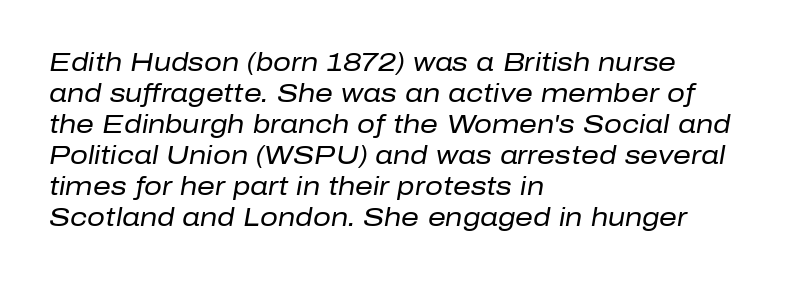
Q: Is the text bold? A: No.
Q: Is the text italic (slanted)? A: Yes, it leans right by about 10 degrees.
Q: Is the text underlined? A: No.
Q: How is the paragraph aligned? A: Left-aligned.
Q: Is the spacing between letters normal or unusually wide? A: Normal.
